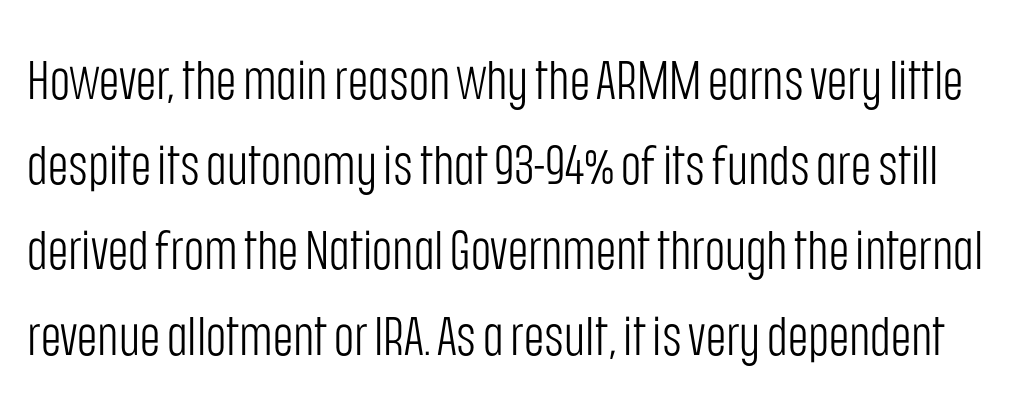
Are there feet on the stems? There aren't — it's a sans. The rows are spaced the way most documents space them. Glyph-to-glyph distance matches everyday printed text. The space beneath each line is pristine and unruled. Unbolded letterforms with no extra heft. A typesetter would call this proportional, since set widths differ per character.
